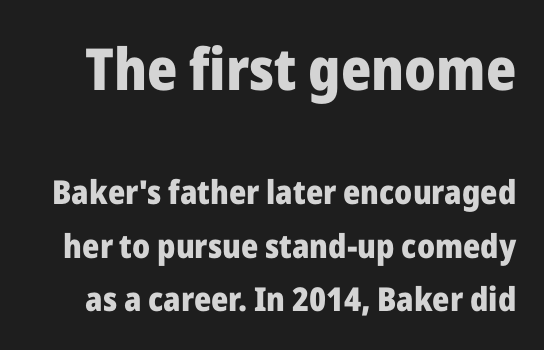
Q: Is the text bold? A: Yes.
Q: Is the text italic (slanted)? A: No, it is upright.
Q: Is the typeface a serif or a sans-serif typeface? A: Sans-serif.
Q: Is the text underlined? A: No.
Q: Is the spacing between letters normal or unusually wide? A: Normal.
Q: Is the spacing between lines tight, normal or loose? A: Normal.
Q: Which block of text is set in a larger size, the first (top) or the second (bottom)? A: The first (top) one.
Q: Width (condensed, normal, or wide)? A: Normal.
Q: Stroke contrast? A: Low.
Q: x-height? A: Medium.
Q: Monospaced? A: No.
